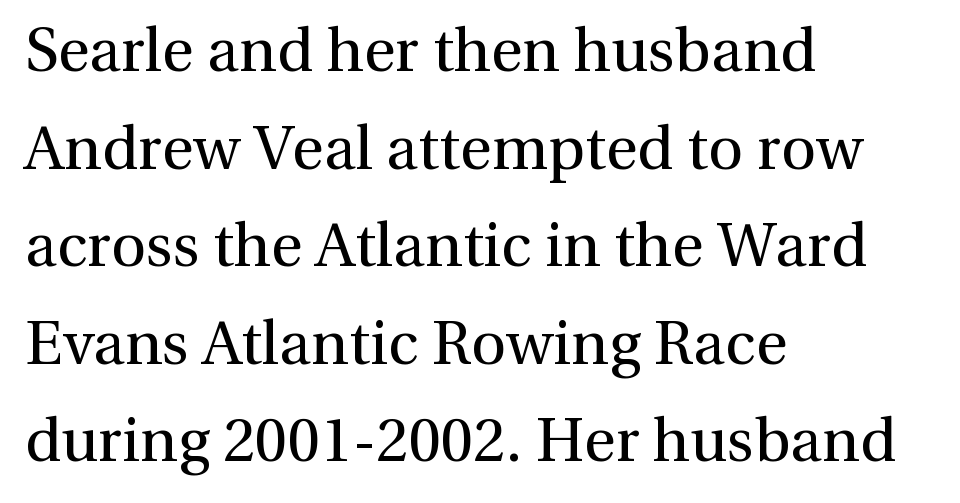
Letters have the restrained weight of plain body copy at most. The specimen omits any rule beneath the text block's lines. If you drew a line through each stem, it would be perfectly vertical. Each letter keeps its own natural width here, so spacing adapts to shape.
